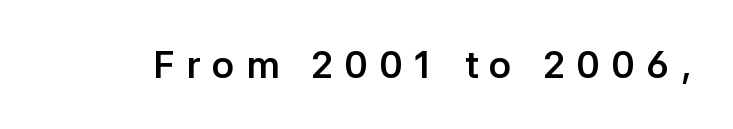
Q: Is the text bold? A: Yes.
Q: Is the text italic (slanted)? A: No, it is upright.
Q: Is the typeface a serif or a sans-serif typeface? A: Sans-serif.
Q: Is the text underlined? A: No.
Q: Is the spacing between letters normal or unusually wide? A: Unusually wide.
Q: Width (condensed, normal, or wide)? A: Normal.
Q: Stroke contrast? A: Low.
Q: x-height? A: Medium.
Q: Monospaced? A: No.
